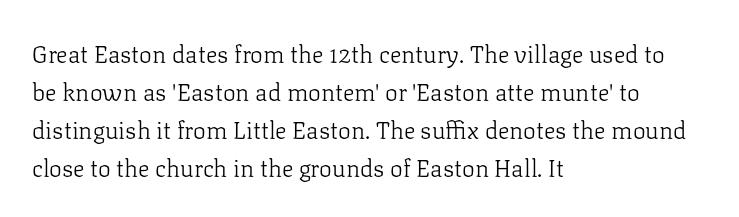
Q: Is the text bold? A: No.
Q: Is the text italic (slanted)? A: No, it is upright.
Q: Is the text underlined? A: No.
Q: How is the paragraph aligned? A: Left-aligned.
Q: Is the spacing between letters normal or unusually wide? A: Normal.
Q: Is the spacing between lines tight, normal or loose? A: Normal.
